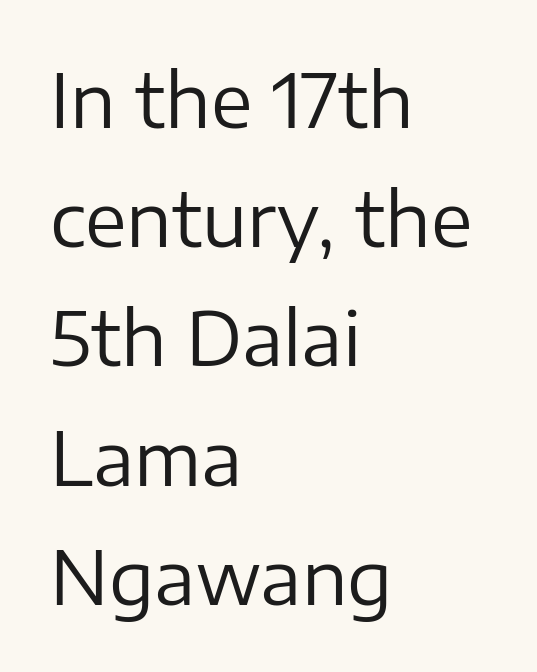
Q: Is the text bold? A: No.
Q: Is the text italic (slanted)? A: No, it is upright.
Q: Is the typeface a serif or a sans-serif typeface? A: Sans-serif.
Q: Is the text underlined? A: No.
Q: How is the paragraph aligned? A: Left-aligned.
Q: Is the spacing between letters normal or unusually wide? A: Normal.
Q: Is the spacing between lines tight, normal or loose? A: Normal.
Q: Width (condensed, normal, or wide)? A: Normal.
Q: Stroke contrast? A: Low.
Q: x-height? A: Medium.
Q: Monospaced? A: No.
